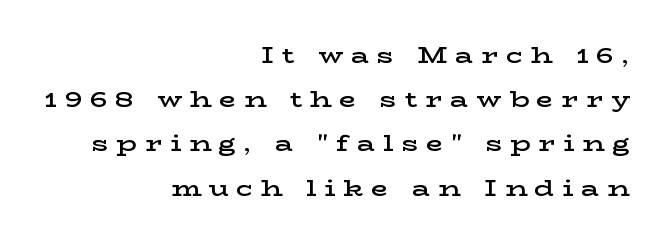
The vertical gap from one line to the next is large. Students, note that the glyphs here are deliberately spaced far apart. Set as a demibold, roughly 600 on the weight scale. A bare baseline throughout the passage. Upright lettering throughout. The paragraph has a hard right edge and a soft left edge.
